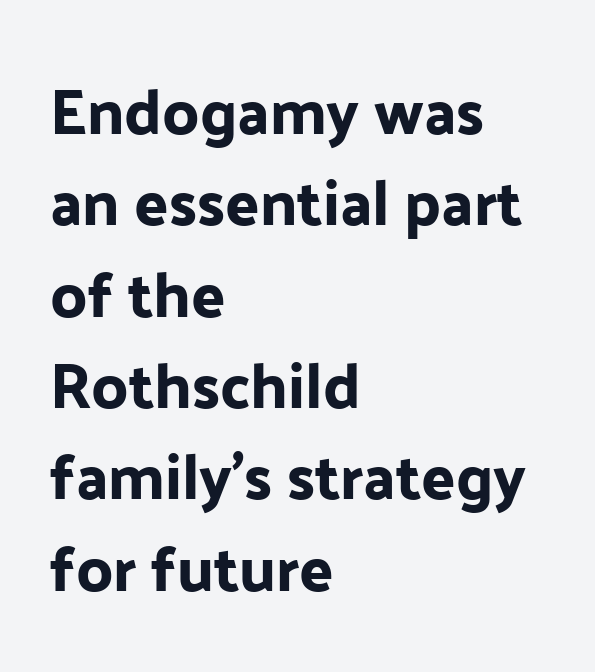
The image shows 63 px sans-serif type, upright; set left-aligned, normal line spacing (1.45x), normal letter spacing, not underlined; low stroke contrast and a medium x-height.
